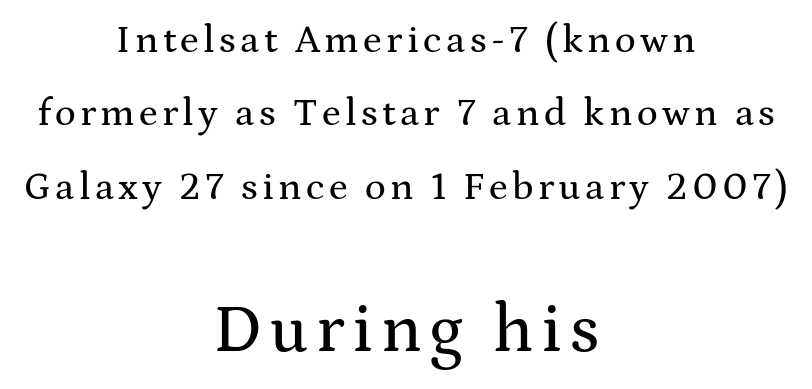
In terms of letterform style, serifs are clearly present. The string is rendered with underlining switched off. The face used here is proportionally spaced, like ordinary book or web type. Notice how the passage keeps no hard edge, just a central spine.
